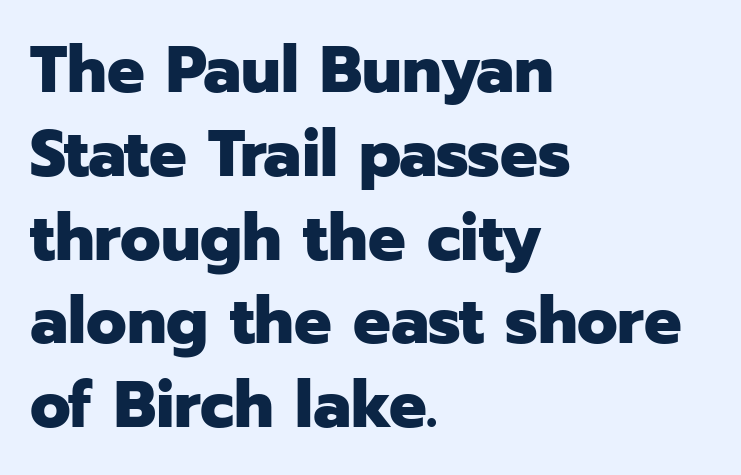
The lines in this sample share a left origin and differ only in where they stop. The zone under the glyphs is completely vacant. A normal amount of white space separates one row of letters from the next. Here the glyphs are tracked normally, forming tight word shapes. Every stem runs plumb, perpendicular to the baseline. Font category for this specimen: sans-serif.
